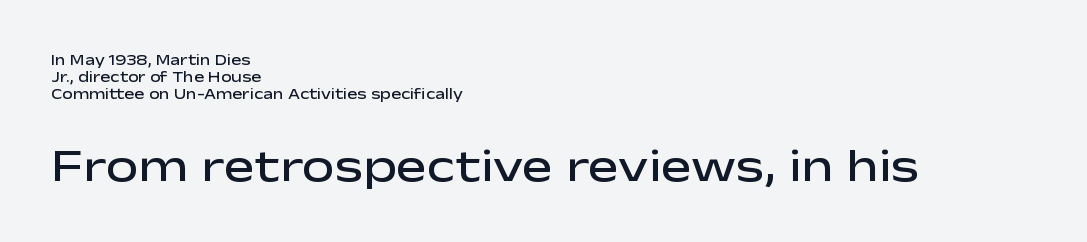
The image shows 46 px semibold, wide sans-serif type, upright; set left-aligned, tight line spacing (1.13x), normal letter spacing, not underlined; the second (bottom) block is 3.07x larger; low stroke contrast and a medium x-height.
